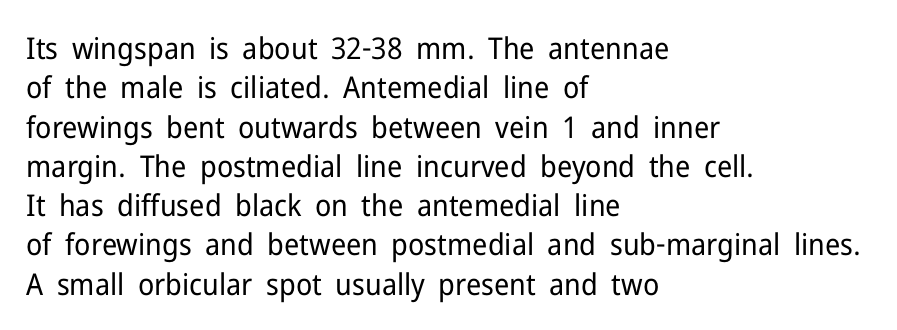
The image shows 30 px regular-weight sans-serif type, upright; set left-aligned, normal line spacing (1.31x), normal letter spacing, not underlined; low stroke contrast and a medium x-height.
